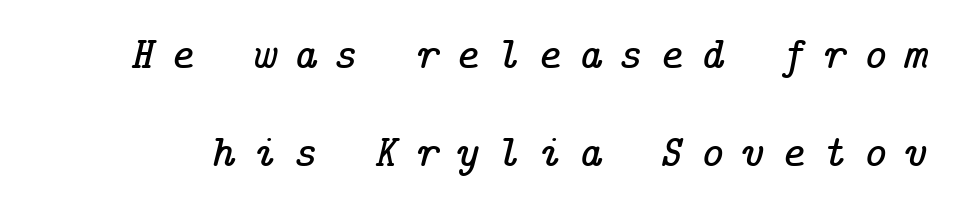
{"serif": "yes", "italic": "yes", "lean": "right", "slant_degrees": 14, "width": "normal", "stroke_contrast": "low", "x_height": "medium", "underline": "no", "line_spacing": "loose", "line_spacing_ratio": 2.17, "letter_spacing": "wide", "letter_spacing_em": 0.38, "glyph_px": 45}
